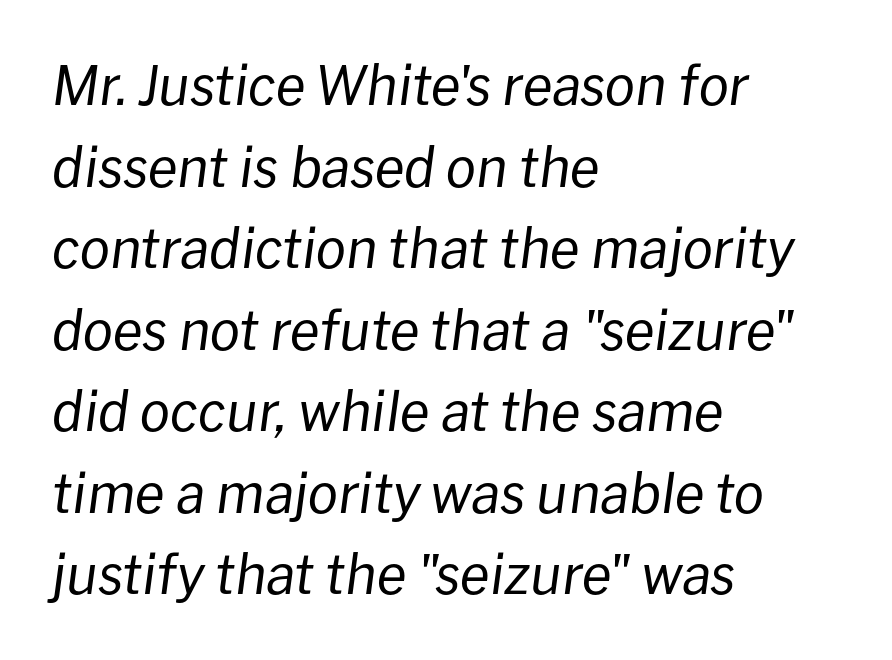
{"italic": "yes", "lean": "right", "slant_degrees": 8, "bold": "no", "weight": "regular", "width": "normal", "stroke_contrast": "low", "x_height": "medium", "monospaced": "no", "underline": "no", "align": "left", "line_spacing": "normal", "line_spacing_ratio": 1.51, "letter_spacing": "normal", "letter_spacing_em": 0.0, "glyph_px": 54}
